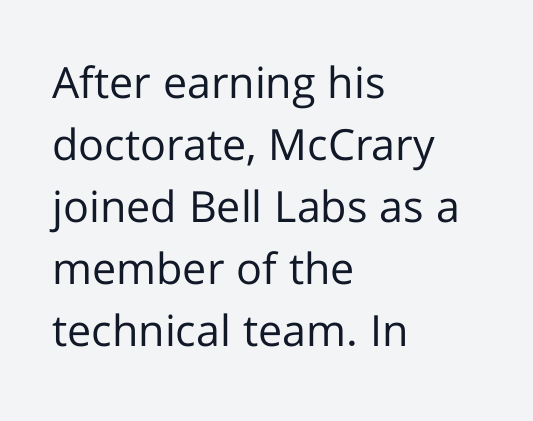
{"serif": "no", "italic": "no", "bold": "no", "weight": "regular", "width": "normal", "stroke_contrast": "low", "x_height": "medium", "monospaced": "no", "underline": "no", "align": "left", "line_spacing": "normal", "line_spacing_ratio": 1.44, "letter_spacing": "normal", "letter_spacing_em": 0.0, "glyph_px": 43}
